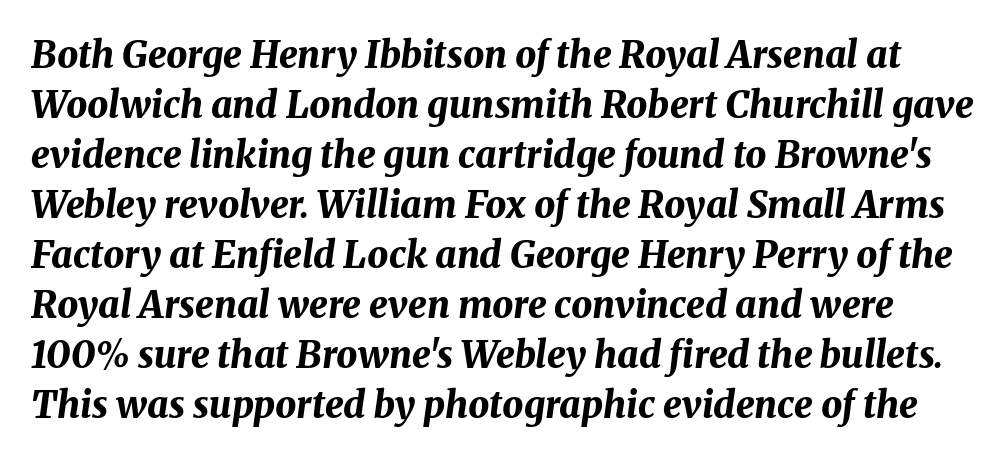
The image shows 37 px bold type, italic (leaning right); set normal line spacing (1.35x), normal letter spacing, not underlined; medium stroke contrast and a medium x-height.
